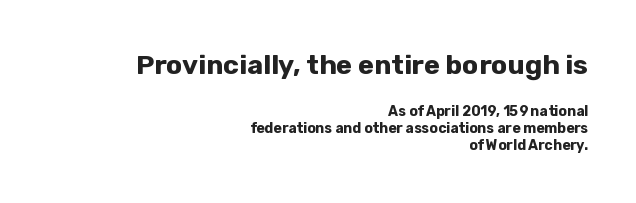
The image shows 27 px bold type, upright; set right-aligned, line spacing 1.21x, normal letter spacing, not underlined; the first (top) block is 1.93x larger.
